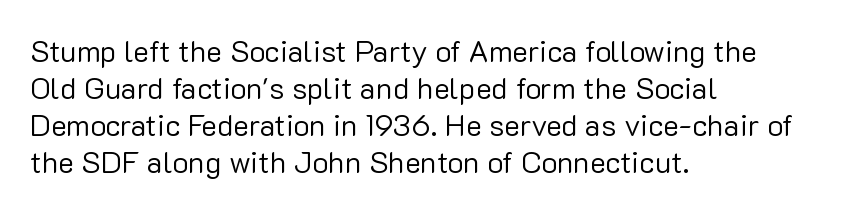
Q: Is the text bold? A: No.
Q: Is the text italic (slanted)? A: No, it is upright.
Q: Is the typeface a serif or a sans-serif typeface? A: Sans-serif.
Q: Is the text underlined? A: No.
Q: How is the paragraph aligned? A: Left-aligned.
Q: Is the spacing between letters normal or unusually wide? A: Normal.
Q: Width (condensed, normal, or wide)? A: Normal.
Q: Stroke contrast? A: Low.
Q: x-height? A: Medium.
Q: Monospaced? A: No.
